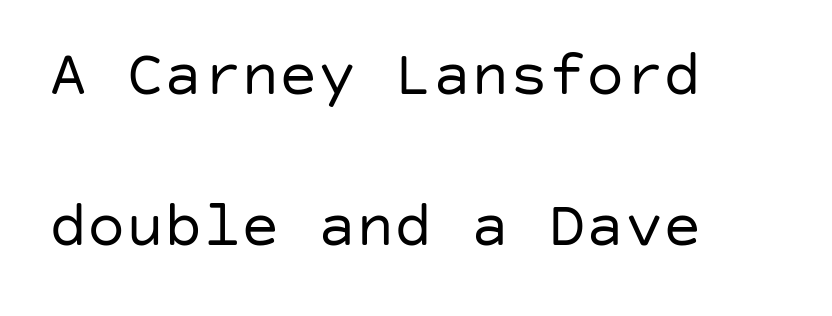
The image shows 64 px regular-weight sans-serif type, upright; set left-aligned, loose line spacing (2.36x), normal letter spacing, not underlined; low stroke contrast and a large x-height.
